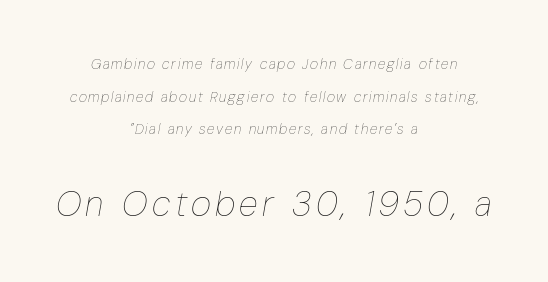
The face looks like a standard text weight, possibly lighter. Block two is the big one; block one sits smaller above it. The face used here is proportionally spaced, like ordinary book or web type. Leftover space on each line is divided equally before and after the words. Slanted lettering throughout.
